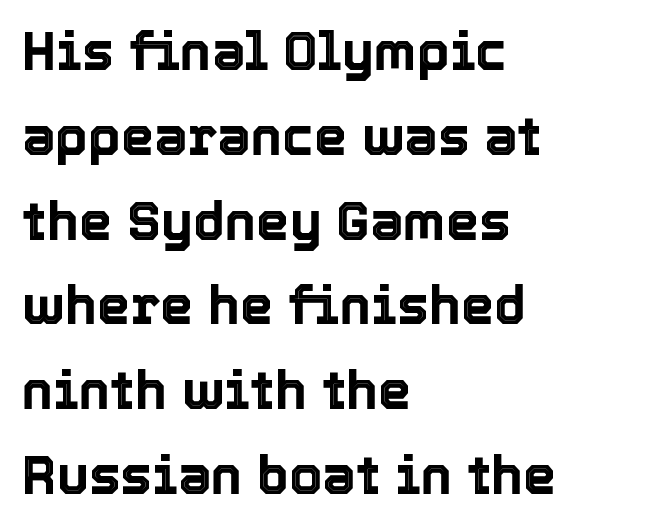
{"italic": "no", "width": "normal", "x_height": "medium", "monospaced": "no", "underline": "no", "align": "left", "line_spacing": "normal", "line_spacing_ratio": 1.6, "letter_spacing": "normal", "letter_spacing_em": 0.0, "glyph_px": 53}
